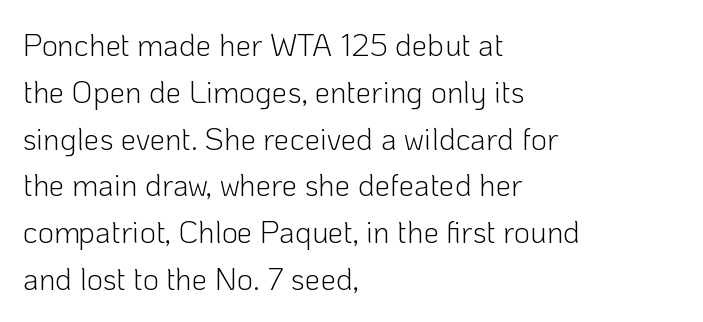
Unlike italic type, these characters show no tilt at all. Evenly set lines give the paragraph a standard silhouette. The space beneath each line is pristine and unruled. Here the designer chose a conventional face with non-uniform glyph widths. On a weight scale, this lands at 450 or below. Standard letterfit; no display-style spreading of the glyphs.
